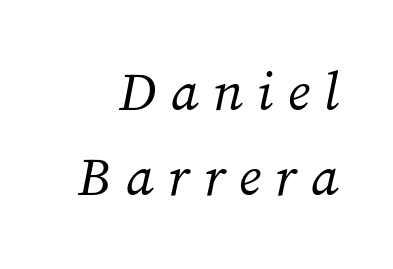
Q: Is the text bold? A: No.
Q: Is the text italic (slanted)? A: Yes, it leans right by about 12 degrees.
Q: Is the typeface a serif or a sans-serif typeface? A: Serif.
Q: Is the text underlined? A: No.
Q: Is the spacing between letters normal or unusually wide? A: Unusually wide.
Q: Is the spacing between lines tight, normal or loose? A: Normal.
Q: Width (condensed, normal, or wide)? A: Normal.
Q: Stroke contrast? A: Medium.
Q: x-height? A: Medium.
Q: Monospaced? A: No.
